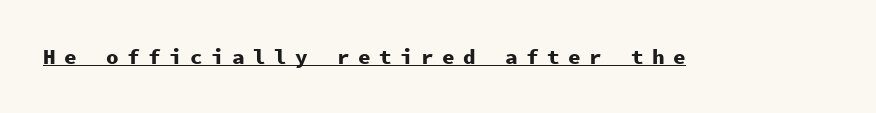
Q: Is the text bold? A: Yes.
Q: Is the text italic (slanted)? A: No, it is upright.
Q: Is the text underlined? A: Yes.
Q: Is the spacing between letters normal or unusually wide? A: Unusually wide.
